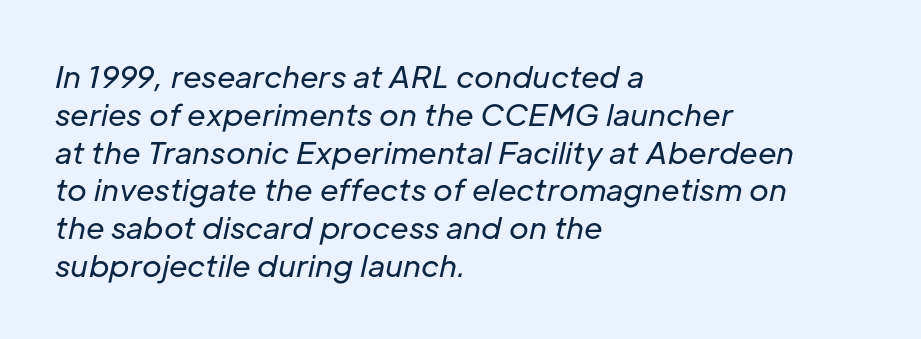
The image shows 30 px regular-weight type, italic (leaning right); set left-aligned, normal line spacing (1.26x), normal letter spacing, not underlined; low stroke contrast and a medium x-height.
